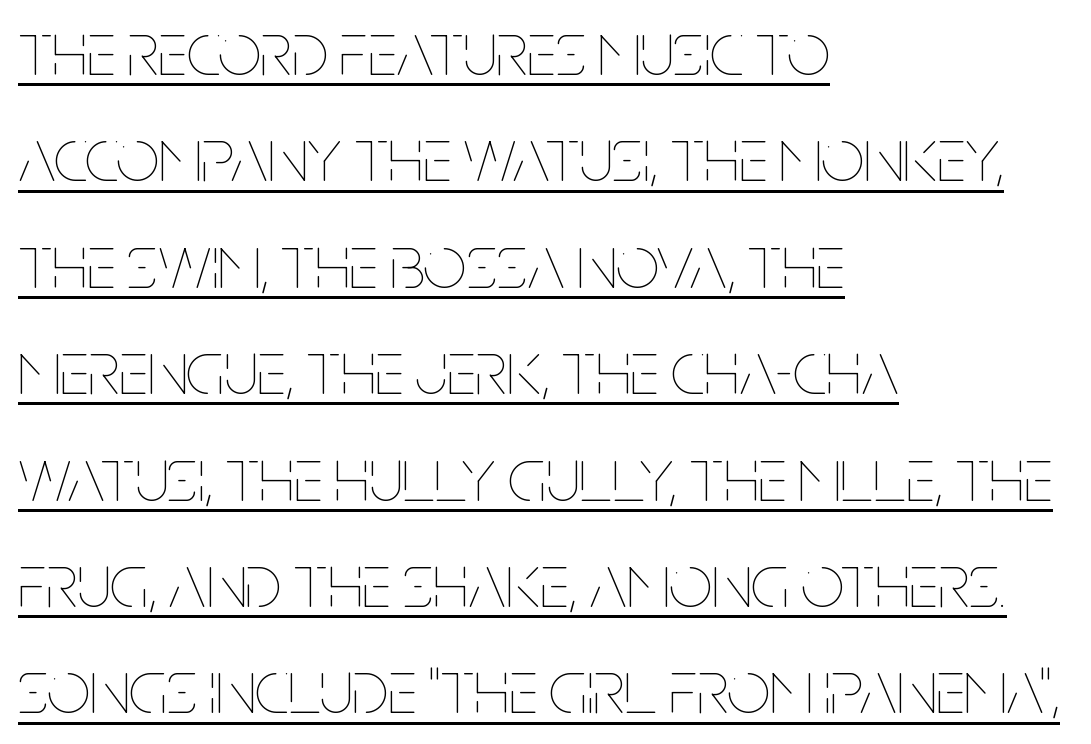
Q: Is the text bold? A: No.
Q: Is the text italic (slanted)? A: No, it is upright.
Q: Is the text underlined? A: Yes.
Q: How is the paragraph aligned? A: Left-aligned.
Q: Is the spacing between letters normal or unusually wide? A: Normal.
Q: Is the spacing between lines tight, normal or loose? A: Normal.
Q: Width (condensed, normal, or wide)? A: Condensed.
Q: Stroke contrast? A: Low.
Q: x-height? A: Large.
Q: Monospaced? A: No.
